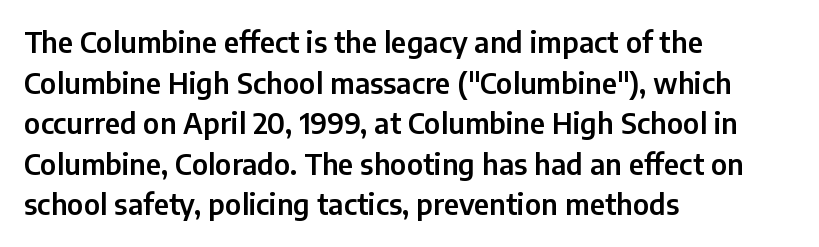
Q: Is the text italic (slanted)? A: No, it is upright.
Q: Is the typeface a serif or a sans-serif typeface? A: Sans-serif.
Q: Is the text underlined? A: No.
Q: How is the paragraph aligned? A: Left-aligned.
Q: Is the spacing between letters normal or unusually wide? A: Normal.
Q: Is the spacing between lines tight, normal or loose? A: Normal.
Q: Width (condensed, normal, or wide)? A: Normal.
Q: Stroke contrast? A: Low.
Q: x-height? A: Medium.
Q: Monospaced? A: No.
